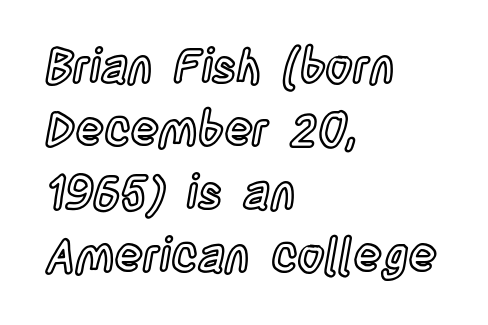
Q: Is the text italic (slanted)? A: Yes.
Q: Is the text underlined? A: No.
Q: How is the paragraph aligned? A: Left-aligned.
Q: Is the spacing between letters normal or unusually wide? A: Normal.
Q: Is the spacing between lines tight, normal or loose? A: Normal.
Q: Width (condensed, normal, or wide)? A: Condensed.
Q: x-height? A: Large.
Q: Monospaced? A: No.
